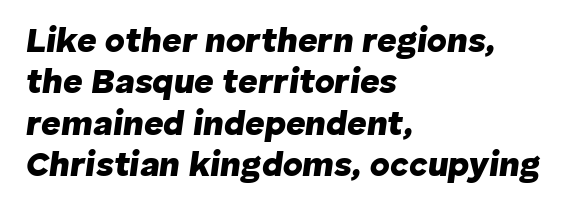
The image shows 34 px heavy type, italic (leaning right); set left-aligned, line spacing 1.22x, normal letter spacing, not underlined; low stroke contrast and a medium x-height.
